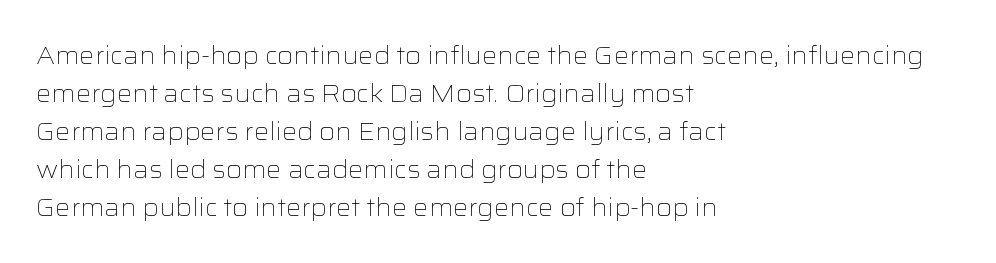
Q: Is the text bold? A: No.
Q: Is the text italic (slanted)? A: No, it is upright.
Q: Is the text underlined? A: No.
Q: How is the paragraph aligned? A: Left-aligned.
Q: Is the spacing between letters normal or unusually wide? A: Normal.
Q: Is the spacing between lines tight, normal or loose? A: Normal.
